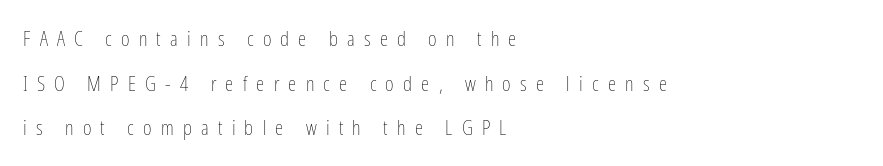
Q: Is the text bold? A: No.
Q: Is the text italic (slanted)? A: No, it is upright.
Q: Is the text underlined? A: No.
Q: How is the paragraph aligned? A: Left-aligned.
Q: Is the spacing between letters normal or unusually wide? A: Unusually wide.
Q: Is the spacing between lines tight, normal or loose? A: Loose.
